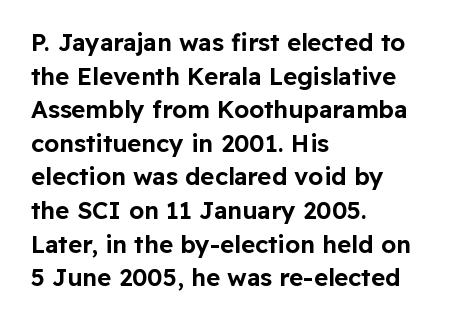
Q: Is the text italic (slanted)? A: No, it is upright.
Q: Is the text underlined? A: No.
Q: How is the paragraph aligned? A: Left-aligned.
Q: Is the spacing between letters normal or unusually wide? A: Normal.
Q: Is the spacing between lines tight, normal or loose? A: Normal.
